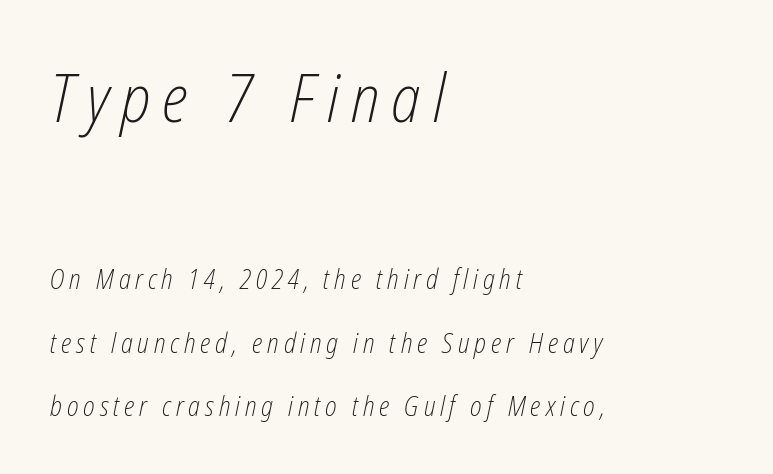
{"italic": "yes", "lean": "right", "slant_degrees": 12, "bold": "no", "weight": "light", "width": "condensed", "stroke_contrast": "low", "x_height": "medium", "monospaced": "no", "underline": "no", "align": "left", "line_spacing": "loose", "line_spacing_ratio": 2.34, "larger_block": "first", "size_ratio": 2.48, "glyph_px": 67}
